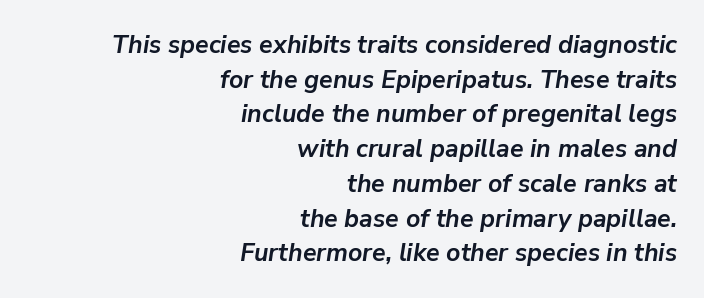
Q: Is the text bold? A: Yes.
Q: Is the text italic (slanted)? A: Yes, it leans right by about 9 degrees.
Q: Is the text underlined? A: No.
Q: How is the paragraph aligned? A: Right-aligned.
Q: Is the spacing between letters normal or unusually wide? A: Normal.
Q: Is the spacing between lines tight, normal or loose? A: Normal.
